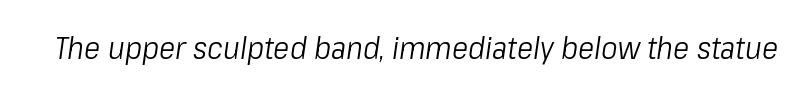
{"italic": "yes", "lean": "right", "slant_degrees": 8, "bold": "no", "weight": "light", "width": "condensed", "stroke_contrast": "low", "x_height": "medium", "monospaced": "no", "underline": "no", "letter_spacing": "normal", "letter_spacing_em": 0.0, "glyph_px": 31}
